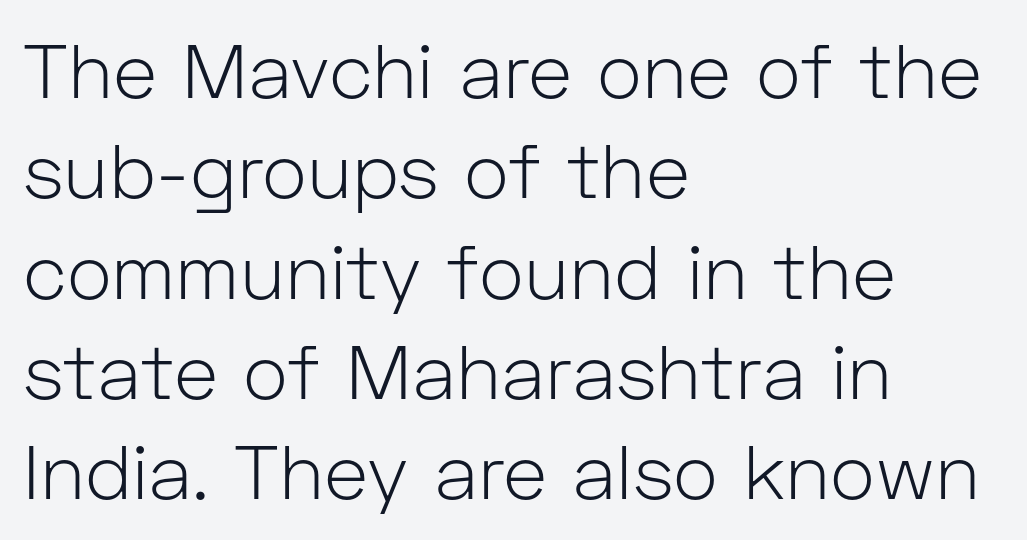
{"serif": "no", "italic": "no", "bold": "no", "weight": "light", "width": "normal", "stroke_contrast": "low", "x_height": "medium", "monospaced": "no", "underline": "no", "align": "left", "line_spacing": "normal", "line_spacing_ratio": 1.32, "letter_spacing": "normal", "letter_spacing_em": 0.0, "glyph_px": 76}
